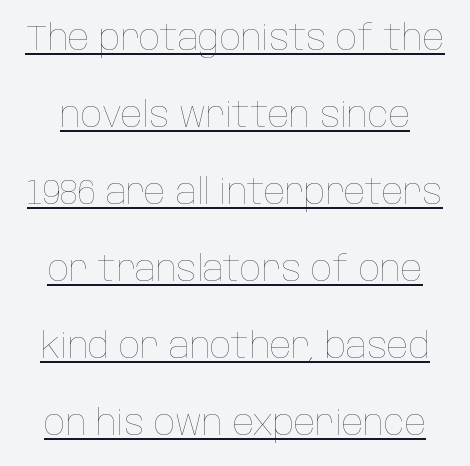
The image shows 35 px thin, condensed type, upright; set loose line spacing (2.2x), normal letter spacing, underlined; low stroke contrast and a large x-height.
